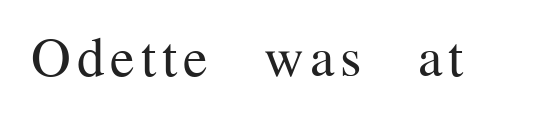
{"serif": "yes", "italic": "no", "bold": "no", "weight": "regular", "width": "normal", "stroke_contrast": "medium", "x_height": "medium", "monospaced": "no", "underline": "no", "glyph_px": 55}
